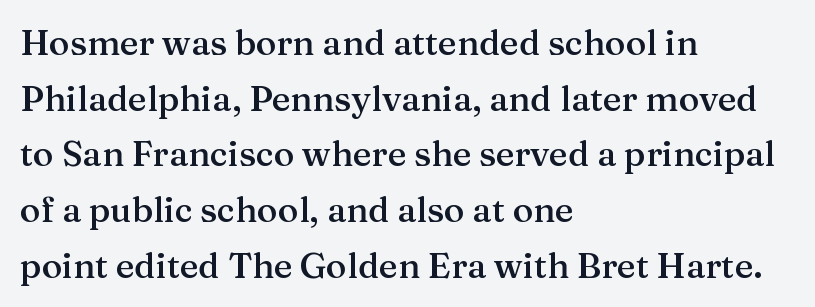
{"serif": "yes", "italic": "no", "bold": "semi", "weight": "semibold", "width": "normal", "stroke_contrast": "medium", "x_height": "medium", "monospaced": "no", "underline": "no", "align": "left", "line_spacing": "normal", "line_spacing_ratio": 1.59, "letter_spacing": "normal", "letter_spacing_em": 0.0, "glyph_px": 35}
